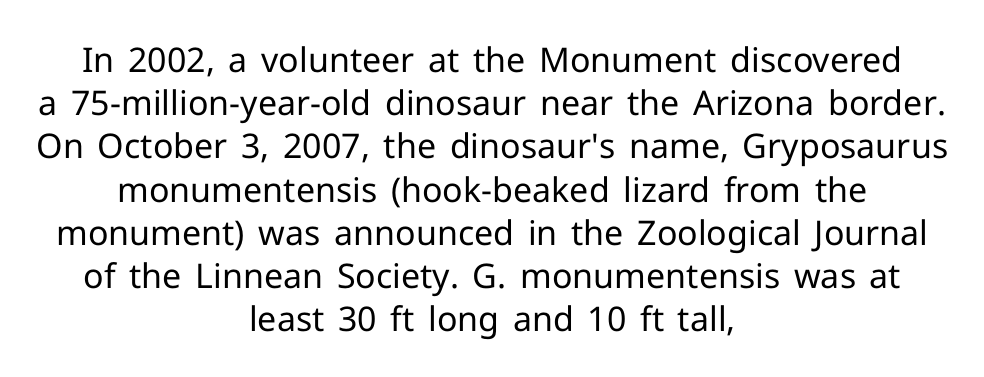
Q: Is the text bold? A: No.
Q: Is the text italic (slanted)? A: No, it is upright.
Q: Is the typeface a serif or a sans-serif typeface? A: Sans-serif.
Q: Is the text underlined? A: No.
Q: How is the paragraph aligned? A: Centered.
Q: Is the spacing between letters normal or unusually wide? A: Normal.
Q: Is the spacing between lines tight, normal or loose? A: Normal.
Q: Width (condensed, normal, or wide)? A: Normal.
Q: Stroke contrast? A: Low.
Q: x-height? A: Medium.
Q: Monospaced? A: No.
